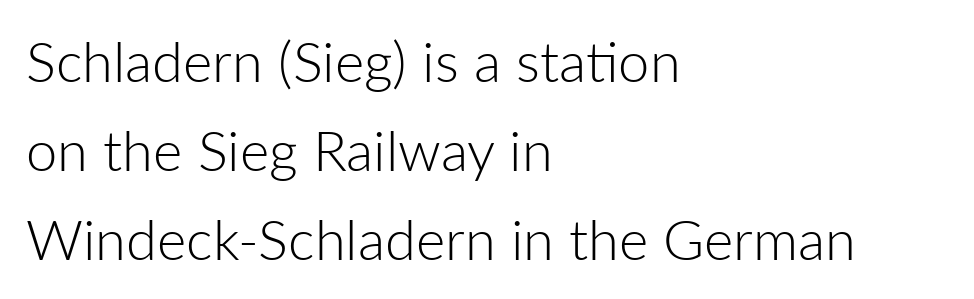
{"serif": "no", "italic": "no", "bold": "no", "weight": "light", "width": "normal", "stroke_contrast": "low", "x_height": "medium", "monospaced": "no", "underline": "no", "align": "left", "line_spacing": "normal", "line_spacing_ratio": 1.59, "letter_spacing": "normal", "letter_spacing_em": 0.0, "glyph_px": 56}
